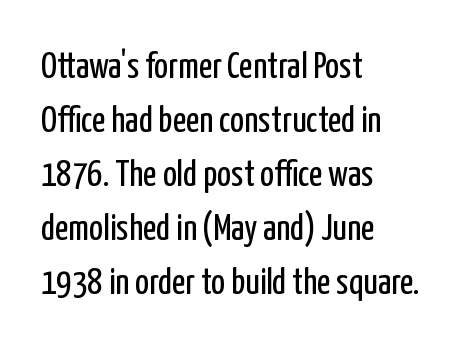
{"serif": "no", "italic": "no", "bold": "no", "weight": "regular", "width": "condensed", "stroke_contrast": "low", "x_height": "medium", "monospaced": "no", "underline": "no", "align": "left", "line_spacing": "normal", "line_spacing_ratio": 1.46, "letter_spacing": "normal", "letter_spacing_em": 0.0, "glyph_px": 37}
